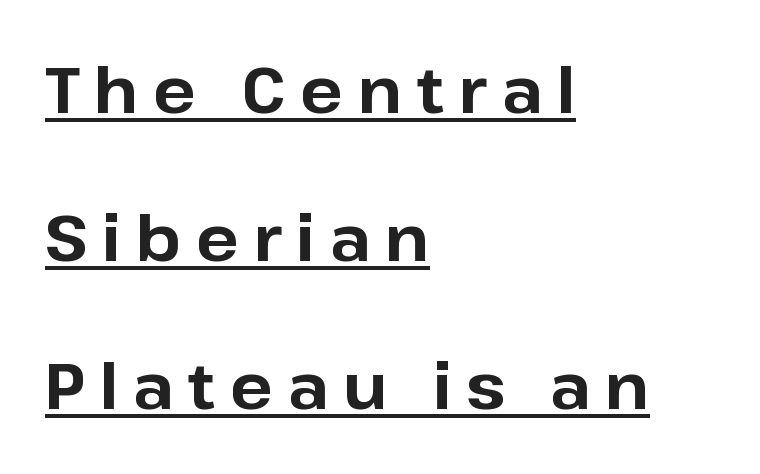
The image shows 63 px bold sans-serif type, upright; set left-aligned, loose line spacing (2.35x), unusually wide letter spacing (+0.23 em), underlined; low stroke contrast and a medium x-height.
